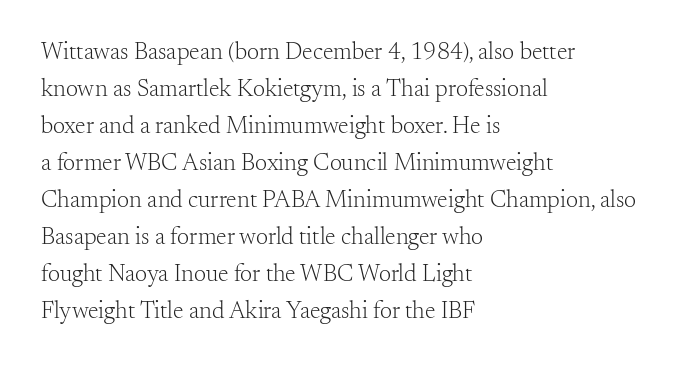
Q: Is the text bold? A: No.
Q: Is the text italic (slanted)? A: No, it is upright.
Q: Is the text underlined? A: No.
Q: How is the paragraph aligned? A: Left-aligned.
Q: Is the spacing between letters normal or unusually wide? A: Normal.
Q: Is the spacing between lines tight, normal or loose? A: Normal.
